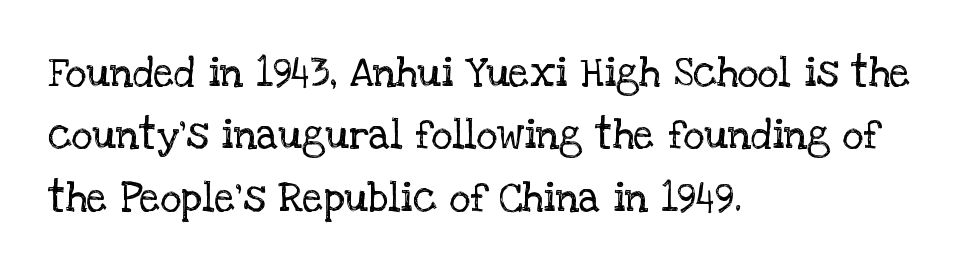
{"serif": "yes", "italic": "no", "bold": "no", "weight": "regular", "width": "normal", "stroke_contrast": "low", "x_height": "large", "monospaced": "no", "underline": "no", "align": "left", "line_spacing": "normal", "line_spacing_ratio": 1.52, "letter_spacing": "normal", "letter_spacing_em": 0.0, "glyph_px": 41}
